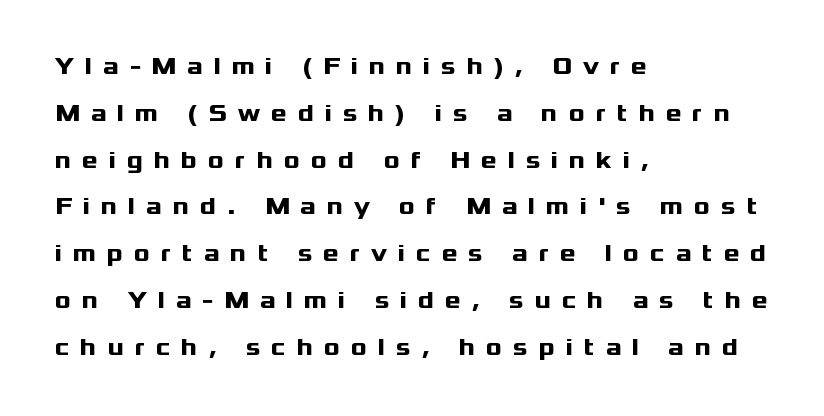
Q: Is the text bold? A: Yes.
Q: Is the text italic (slanted)? A: No, it is upright.
Q: Is the text underlined? A: No.
Q: How is the paragraph aligned? A: Left-aligned.
Q: Is the spacing between letters normal or unusually wide? A: Unusually wide.
Q: Is the spacing between lines tight, normal or loose? A: Loose.
